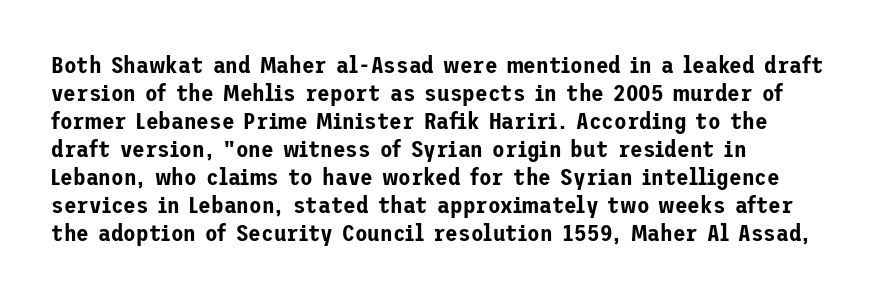
Q: Is the text italic (slanted)? A: No, it is upright.
Q: Is the text underlined? A: No.
Q: How is the paragraph aligned? A: Left-aligned.
Q: Is the spacing between letters normal or unusually wide? A: Normal.
